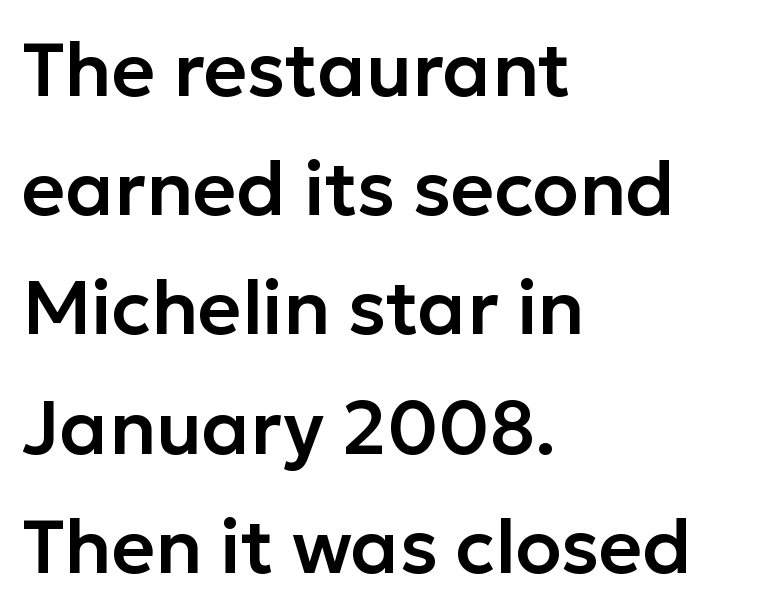
Q: Is the text italic (slanted)? A: No, it is upright.
Q: Is the typeface a serif or a sans-serif typeface? A: Sans-serif.
Q: Is the text underlined? A: No.
Q: How is the paragraph aligned? A: Left-aligned.
Q: Is the spacing between letters normal or unusually wide? A: Normal.
Q: Is the spacing between lines tight, normal or loose? A: Normal.
Q: Width (condensed, normal, or wide)? A: Normal.
Q: Stroke contrast? A: Low.
Q: x-height? A: Medium.
Q: Monospaced? A: No.
